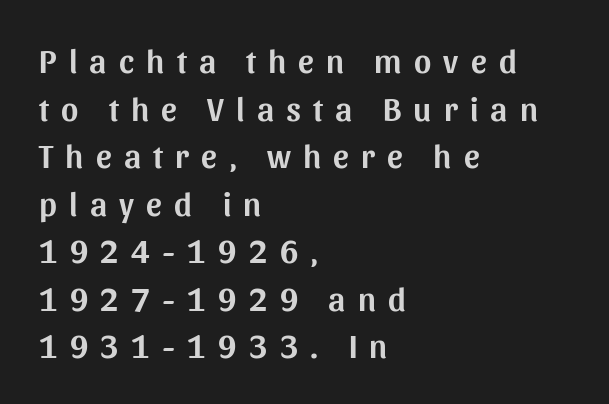
The image shows 33 px sans-serif type, upright; set left-aligned, normal line spacing (1.44x), unusually wide letter spacing (+0.37 em), not underlined; medium stroke contrast and a medium x-height.
